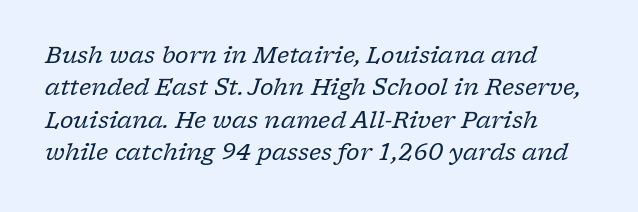
Bold? No — there's no thickening of the strokes. Line starts are locked; line ends wander. Yep, that's italic — everything's leaning. A bare baseline throughout the passage.
